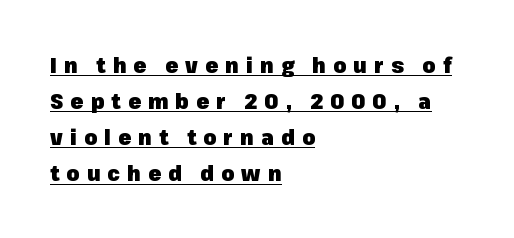
The face used here has the dense, thick strokes of a bold. Each word looks stretched out because of the extra space between its letters. The face used here appears with an underline applied. Every stem runs plumb, perpendicular to the baseline. The text block is weighted toward the left margin, trailing off unevenly rightward.
